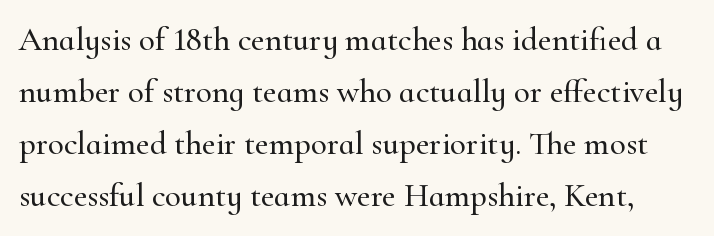
The image shows 33 px serif type, upright; set normal line spacing (1.58x), normal letter spacing, not underlined; high stroke contrast and a small x-height.
